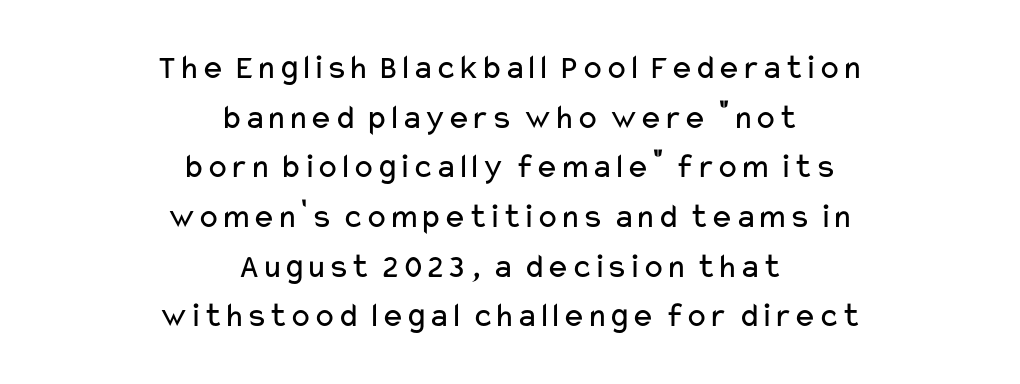
The image shows 35 px regular-weight, wide sans-serif type, upright; set centered, normal line spacing (1.42x), normal letter spacing, not underlined; low stroke contrast and a medium x-height.
